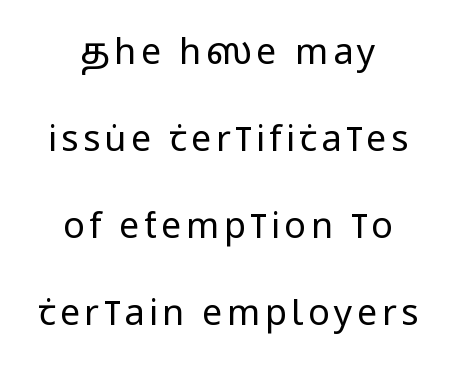
{"serif": "no", "italic": "no", "bold": "no", "weight": "regular", "width": "condensed", "stroke_contrast": "low", "x_height": "large", "monospaced": "no", "underline": "no", "align": "center", "line_spacing": "loose", "line_spacing_ratio": 2.42, "glyph_px": 36}
